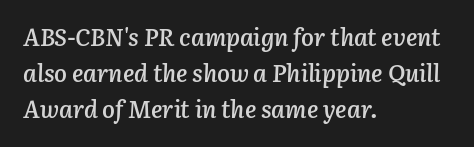
The image shows 24 px text type, italic (leaning right); set left-aligned, normal line spacing (1.49x), normal letter spacing, not underlined.
